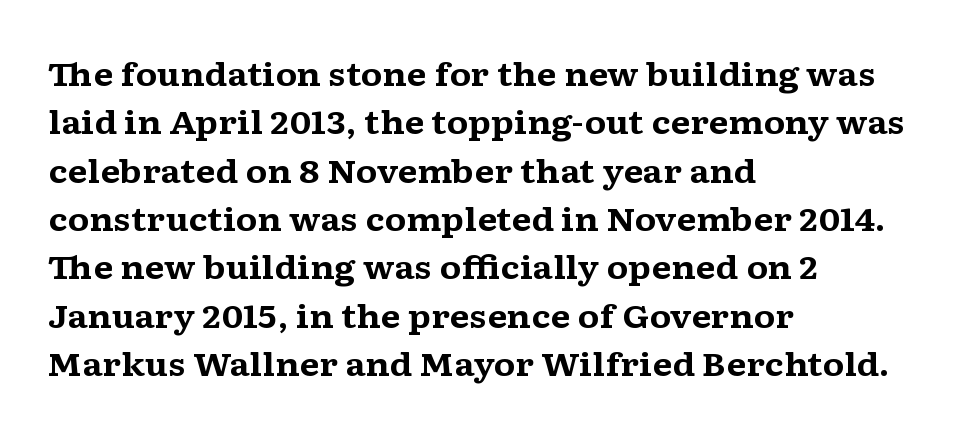
{"serif": "yes", "italic": "no", "bold": "yes", "weight": "bold", "width": "wide", "stroke_contrast": "medium", "x_height": "medium", "monospaced": "no", "underline": "no", "align": "left", "line_spacing": "normal", "line_spacing_ratio": 1.51, "letter_spacing": "normal", "letter_spacing_em": 0.0, "glyph_px": 32}
